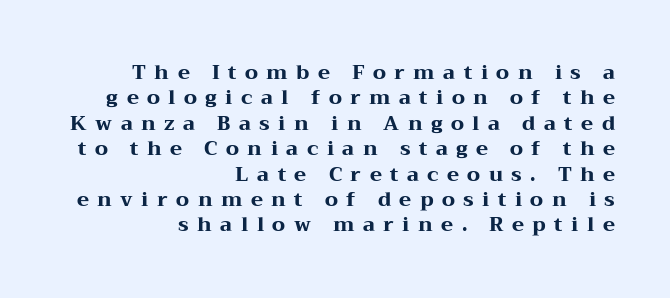
Q: Is the text bold? A: Yes.
Q: Is the text italic (slanted)? A: No, it is upright.
Q: Is the text underlined? A: No.
Q: How is the paragraph aligned? A: Right-aligned.
Q: Is the spacing between letters normal or unusually wide? A: Unusually wide.
Q: Is the spacing between lines tight, normal or loose? A: Normal.
